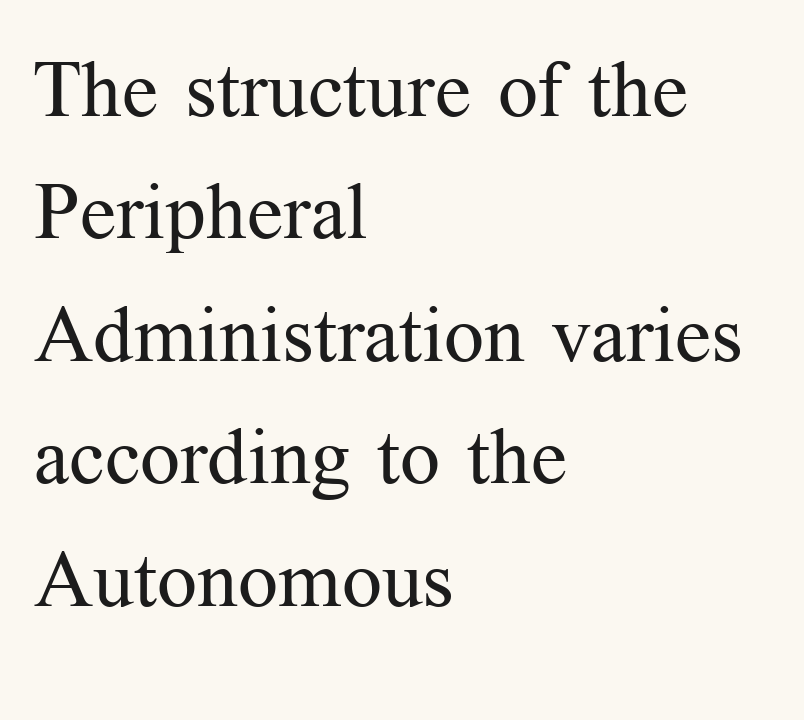
{"serif": "yes", "italic": "no", "bold": "no", "weight": "regular", "width": "normal", "stroke_contrast": "medium", "x_height": "medium", "monospaced": "no", "underline": "no", "align": "left", "line_spacing": "normal", "line_spacing_ratio": 1.55, "letter_spacing": "normal", "letter_spacing_em": 0.0, "glyph_px": 79}
